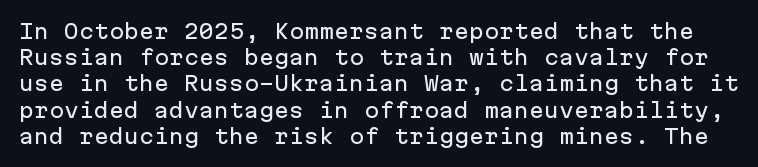
The image shows 20 px text type, upright; set normal line spacing (1.31x), normal letter spacing, not underlined.
